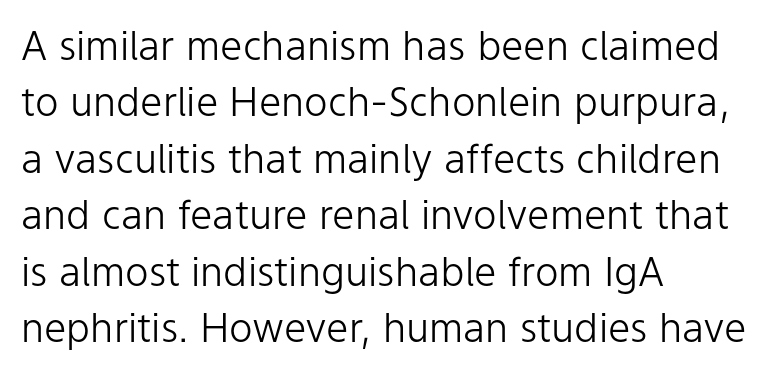
Baseline-to-baseline distance is the conventional proportion of letter height. Inter-character spacing is left at the font's built-in metrics. The letters look calm and open, with moderate or lighter stems. Spacing verdict: proportional, widths tailored to each character. Typographically, this falls in the sans-serif category. Where is the straight margin? On the left.
